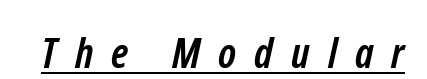
The image shows 42 px semibold, condensed sans-serif type; set unusually wide letter spacing (+0.43 em), underlined; low stroke contrast and a medium x-height.
